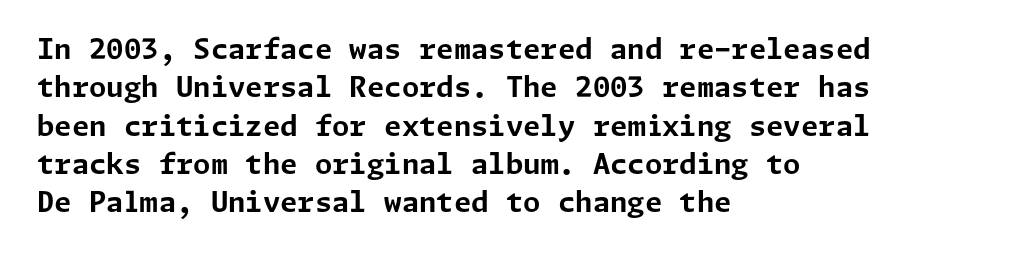
Q: Is the text bold? A: Yes.
Q: Is the text italic (slanted)? A: No, it is upright.
Q: Is the typeface a serif or a sans-serif typeface? A: Sans-serif.
Q: Is the text underlined? A: No.
Q: How is the paragraph aligned? A: Left-aligned.
Q: Is the spacing between letters normal or unusually wide? A: Normal.
Q: Is the spacing between lines tight, normal or loose? A: Normal.
Q: Width (condensed, normal, or wide)? A: Normal.
Q: Stroke contrast? A: Low.
Q: x-height? A: Medium.
